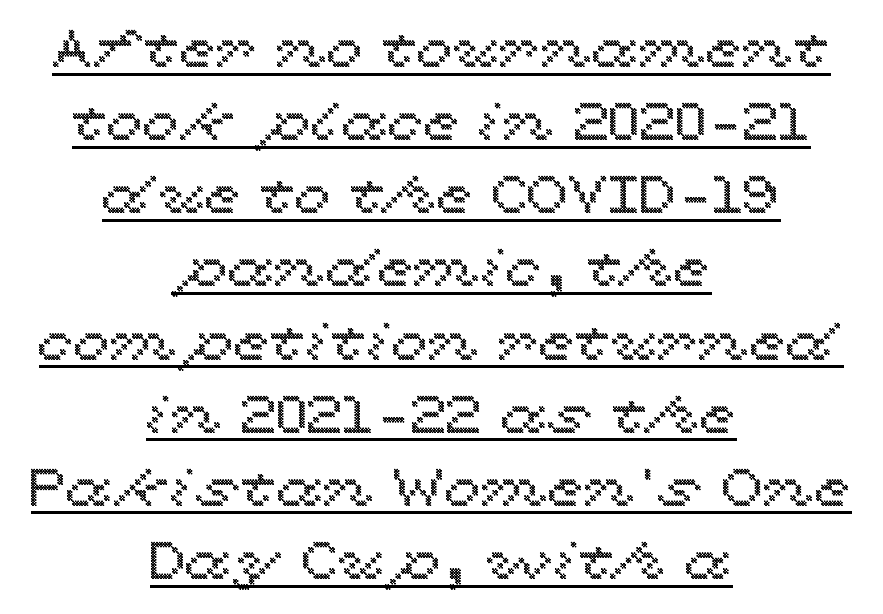
Q: Is the text italic (slanted)? A: Yes.
Q: Is the text underlined? A: Yes.
Q: How is the paragraph aligned? A: Centered.
Q: Is the spacing between letters normal or unusually wide? A: Normal.
Q: Is the spacing between lines tight, normal or loose? A: Normal.
Q: Width (condensed, normal, or wide)? A: Wide.
Q: x-height? A: Medium.
Q: Monospaced? A: No.
